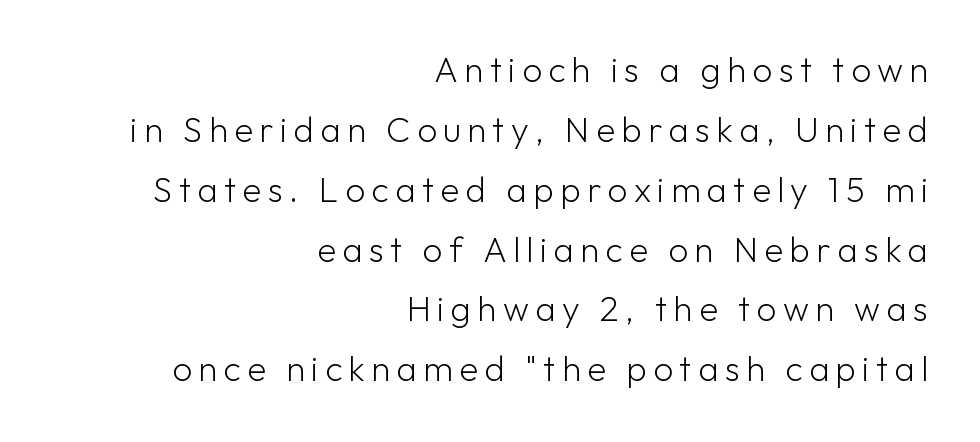
This is roman type, the default non-slanted kind. Notice how the passage keeps a crisp vertical edge on the right only. Does the type have serifs? No, each stem ends abruptly. Words float on clear page, feet unadorned. Think standard paragraph weight, or any step lighter than that.
